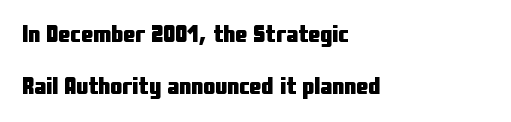
The axis of the letterforms is exactly vertical. The characters look thick and weighty, a clear bold. Every row of glyphs begins at an identical x-position on the left. This rendering leaves character spacing at its baseline value.
